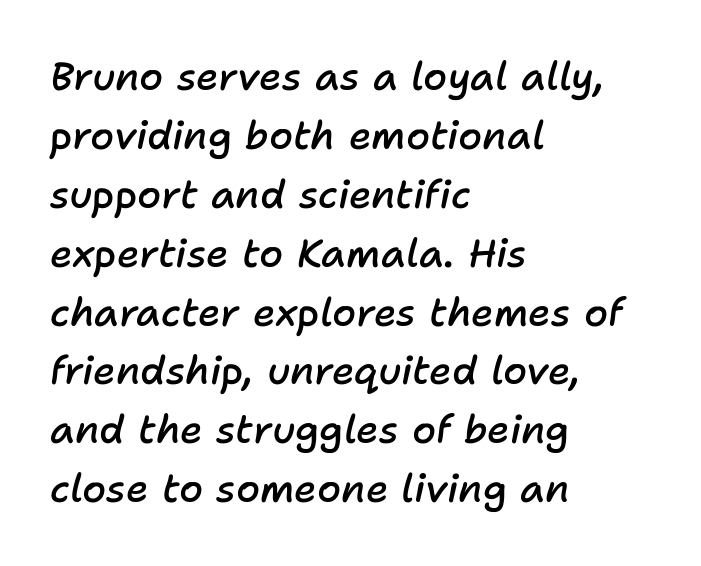
Observe the ordinary spacing: letters are neighbours, not strangers. The passage shown leans; its letterforms are oblique. Does the leading feel generous? No, just average. Each letter keeps its own natural width here, so spacing adapts to shape. Each glyph is drawn with semibold strokes, heavier than normal yet not fully bold.
